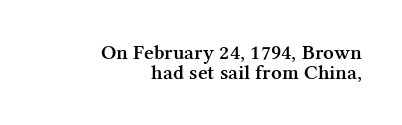
Rule under the text: the space is simply empty. The lettering stays uniformly vertical, giving the passage a roman look. Line ends are locked; line starts wander. No extra tracking has been applied to these lines. Compared with typical paragraphs, the rows here are closer together. This is moderately heavy type, rendered in semibold.
